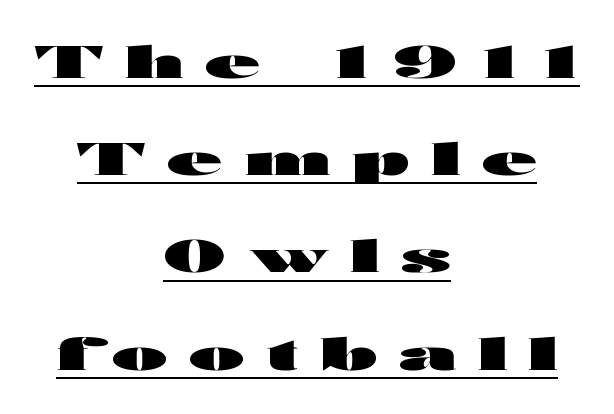
The letters carry no serifs — their stems end cleanly without finishing strokes. The designer dialed line spacing up above the default. Plenty of ink on the page — the face is bold. Words appear elongated and porous because spacing is wide. Visually the block forms a symmetrical silhouette, jagged on both flanks.
